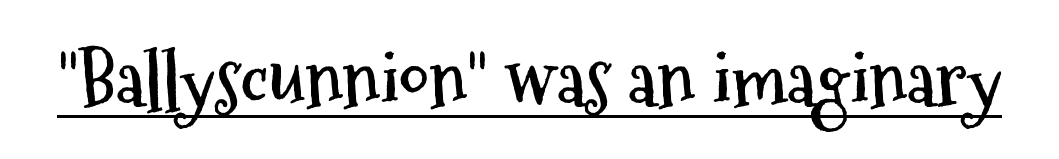
The characters display no serif detailing; their extremities are plain. Standard letterfit; no display-style spreading of the glyphs. Tall strokes in this sample are plumb rather than angled. Varying glyph widths throughout — classic text-font behaviour. The typesetter has applied underlining to the passage shown.
